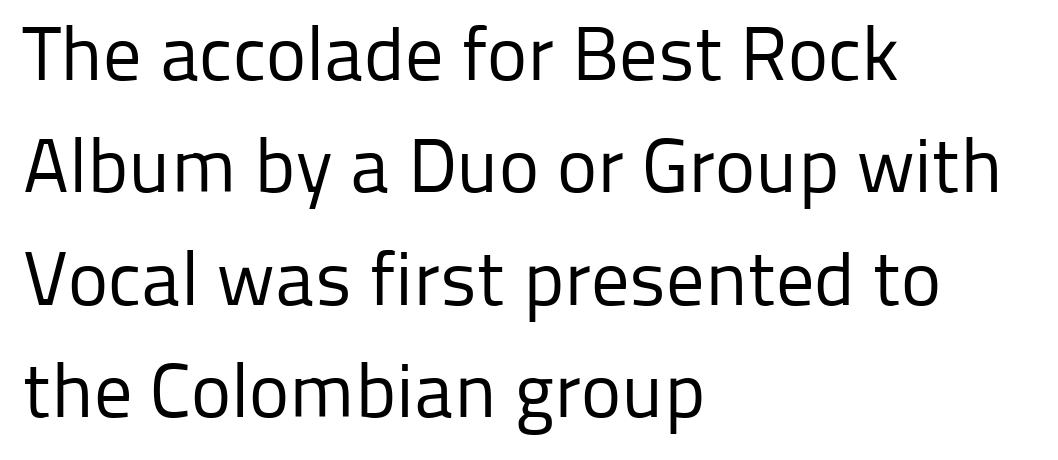
{"serif": "no", "italic": "no", "bold": "no", "weight": "regular", "width": "normal", "stroke_contrast": "low", "x_height": "medium", "monospaced": "no", "underline": "no", "align": "left", "line_spacing": "normal", "line_spacing_ratio": 1.48, "letter_spacing": "normal", "letter_spacing_em": 0.0, "glyph_px": 76}
